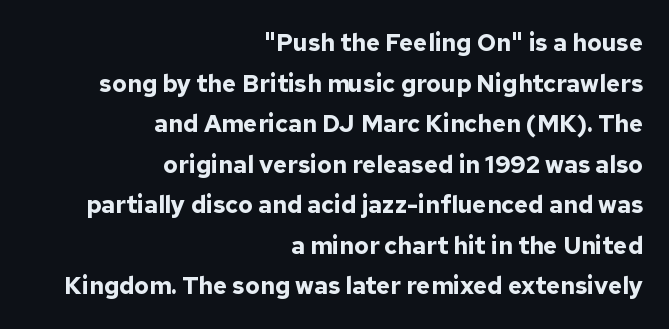
Typeset ragged left — the right edge is the straight one. Notice how descenders clear the ascenders below comfortably — that's standard leading. This rendering features lettering with no underline. Typesetter's note: full bold, strokes at maximum text heaviness. Posture: straight, roman, zero tilt. Each word holds together tightly as a unit, with standard inter-letter gaps.
